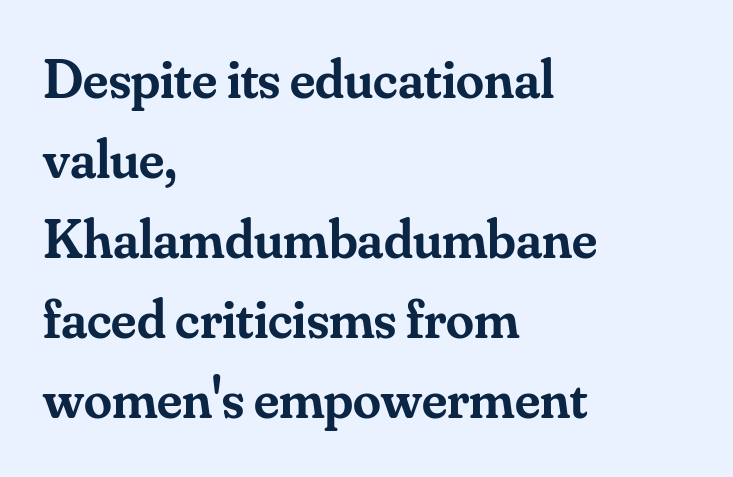
Q: Is the text bold? A: Semi-bold.
Q: Is the text italic (slanted)? A: No, it is upright.
Q: Is the typeface a serif or a sans-serif typeface? A: Serif.
Q: Is the text underlined? A: No.
Q: How is the paragraph aligned? A: Left-aligned.
Q: Is the spacing between letters normal or unusually wide? A: Normal.
Q: Is the spacing between lines tight, normal or loose? A: Normal.
Q: Width (condensed, normal, or wide)? A: Normal.
Q: Stroke contrast? A: Medium.
Q: x-height? A: Small.
Q: Monospaced? A: No.
